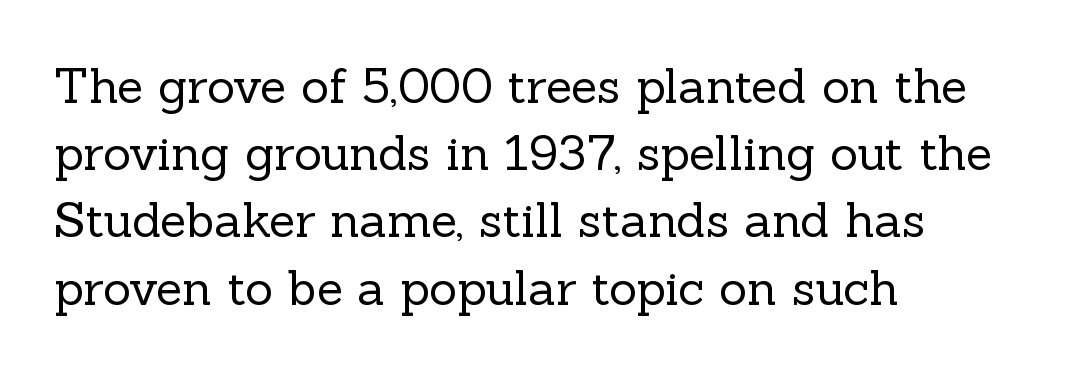
{"serif": "yes", "italic": "no", "bold": "no", "weight": "regular", "width": "normal", "x_height": "medium", "monospaced": "no", "underline": "no", "align": "left", "line_spacing": "normal", "line_spacing_ratio": 1.4, "letter_spacing": "normal", "letter_spacing_em": 0.0, "glyph_px": 48}
